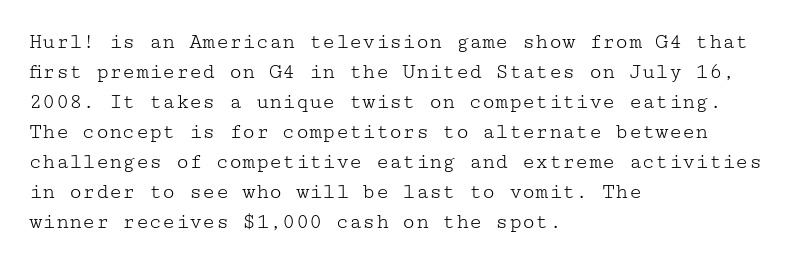
The image shows 22 px text type, upright; set left-aligned, normal line spacing (1.36x), normal letter spacing, not underlined.
